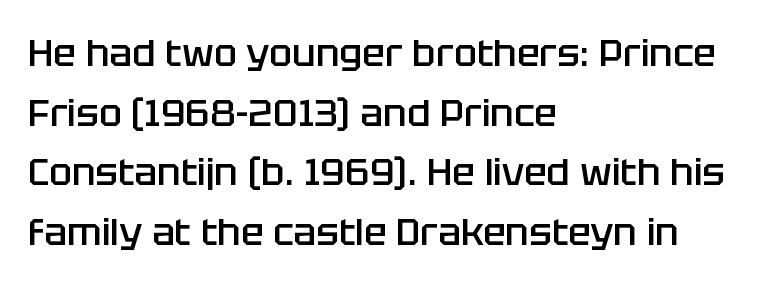
{"serif": "no", "italic": "no", "bold": "semi", "weight": "semibold", "width": "normal", "stroke_contrast": "low", "x_height": "large", "monospaced": "no", "underline": "no", "align": "left", "line_spacing": "normal", "line_spacing_ratio": 1.57, "letter_spacing": "normal", "letter_spacing_em": 0.0, "glyph_px": 38}
